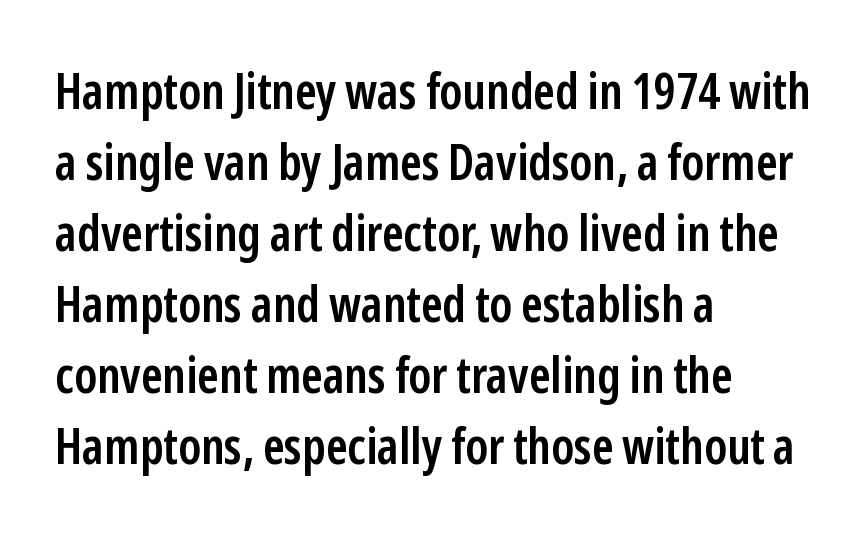
{"serif": "no", "italic": "no", "bold": "semi", "weight": "semibold", "width": "condensed", "stroke_contrast": "low", "x_height": "medium", "monospaced": "no", "underline": "no", "align": "left", "line_spacing": "normal", "line_spacing_ratio": 1.42, "letter_spacing": "normal", "letter_spacing_em": 0.0, "glyph_px": 50}
